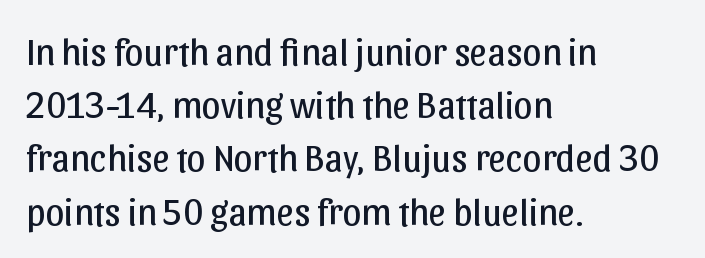
The image shows 38 px regular-weight sans-serif type, upright; set left-aligned, normal line spacing (1.4x), normal letter spacing, not underlined; low stroke contrast and a medium x-height.
